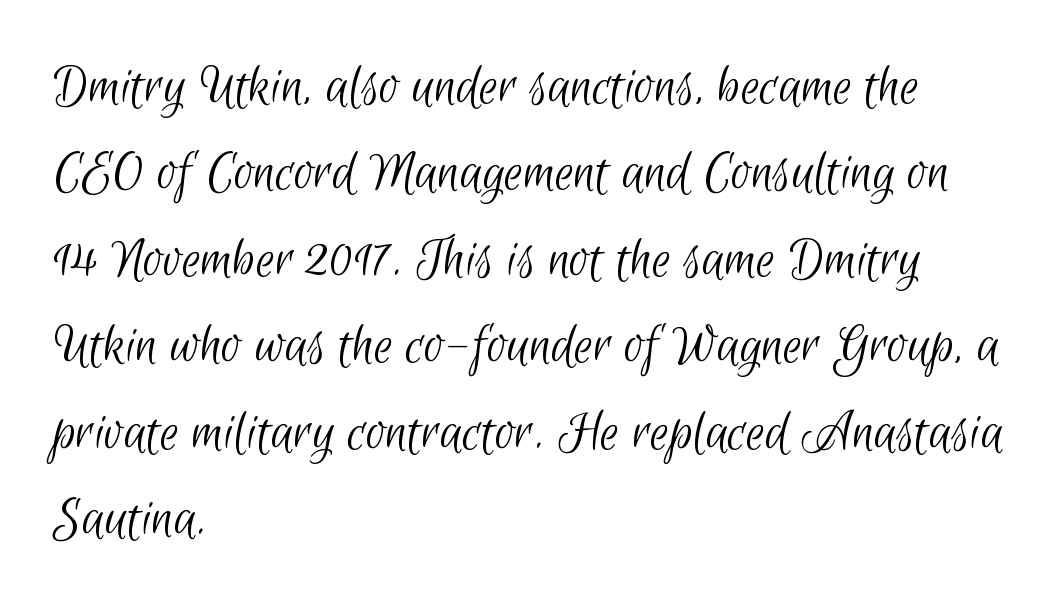
{"serif": "no", "bold": "no", "weight": "light", "width": "condensed", "stroke_contrast": "low", "x_height": "small", "monospaced": "no", "underline": "no", "align": "left", "line_spacing": "normal", "line_spacing_ratio": 1.44, "letter_spacing": "normal", "letter_spacing_em": 0.0, "glyph_px": 60}
